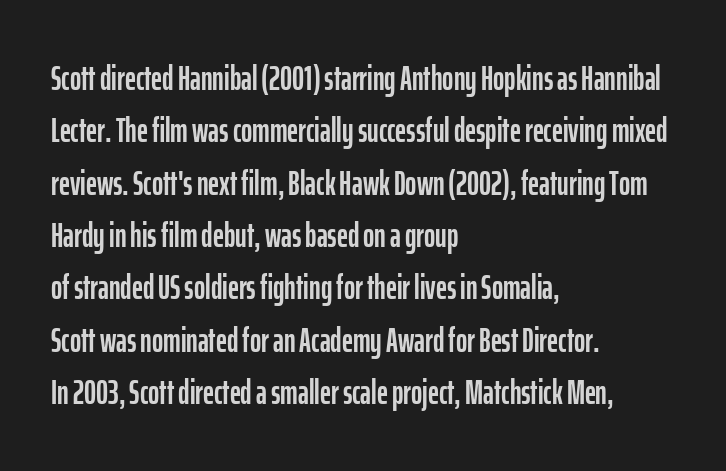
Caption: standard tracking, unaltered. Has an underline been added? It has not. Typeset ragged right — the left edge is the straight one. The font's upright variant was chosen for this text. Type style note: lacks serifs. Horizontal bands of white between lines are of average thickness.
